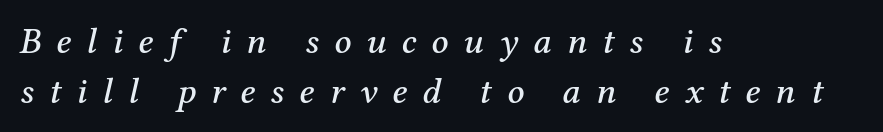
Honestly, the row spacing looks completely unremarkable. Substantial extra tracking has been applied to these lines. In terms of letterform style, serifs are clearly present. Left-aligned paragraph, ragged on the right.
